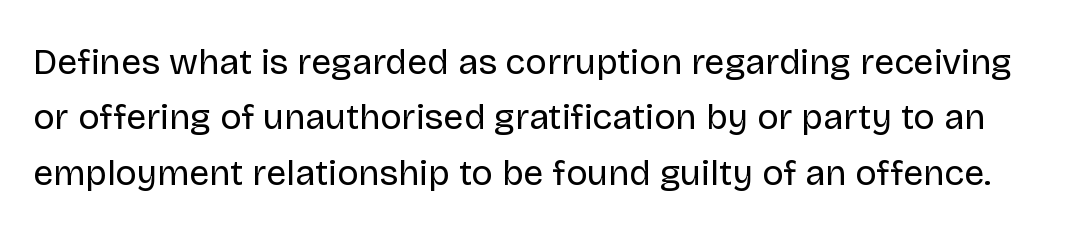
The image shows 36 px regular-weight sans-serif type, upright; set normal line spacing (1.54x), normal letter spacing, not underlined; low stroke contrast and a large x-height.
